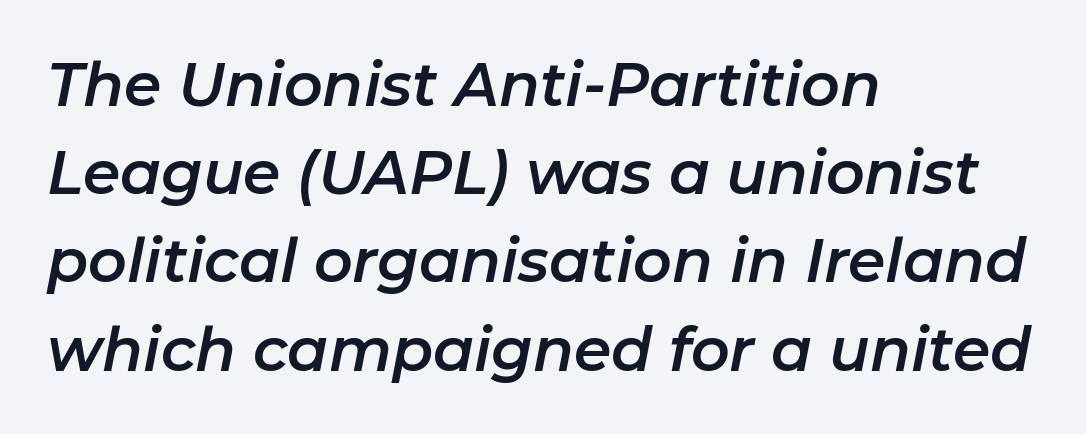
Q: Is the text italic (slanted)? A: Yes, it leans right by about 11 degrees.
Q: Is the text underlined? A: No.
Q: How is the paragraph aligned? A: Left-aligned.
Q: Is the spacing between letters normal or unusually wide? A: Normal.
Q: Is the spacing between lines tight, normal or loose? A: Normal.
Q: Width (condensed, normal, or wide)? A: Normal.
Q: Stroke contrast? A: Low.
Q: x-height? A: Medium.
Q: Monospaced? A: No.
